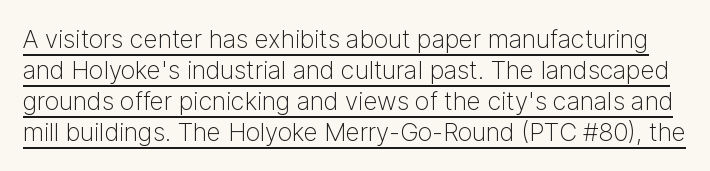
Inter-character spacing is left at the font's built-in metrics. The font is comparable to plain body text, perhaps lighter. A baseline rule has been typeset under these characters. Rendered with straight, roman letterforms.
